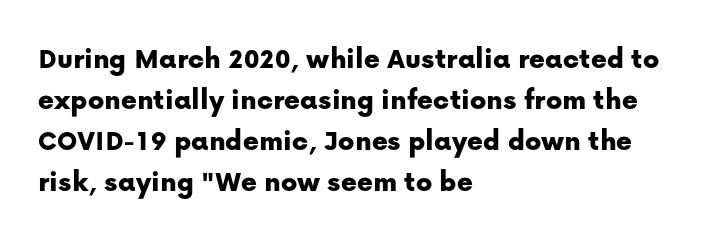
Glance below the letters and you will spot only blank space. The letterforms sit shoulder to shoulder at normal distance. Short and long lines alike share a common starting point at left. The glyphs in this specimen are sans serif.
